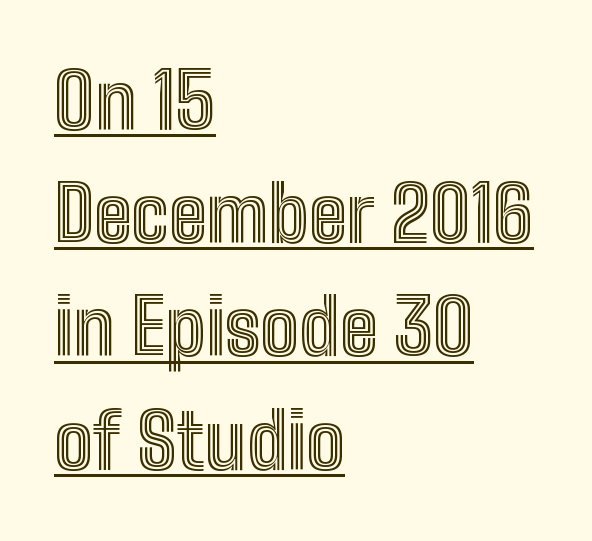
Posture: vertical. The words here are underlined. One glance says typical: line gaps are just what's usual. Note the varied advance widths — an 'i' is clearly narrower than an 'm'.
